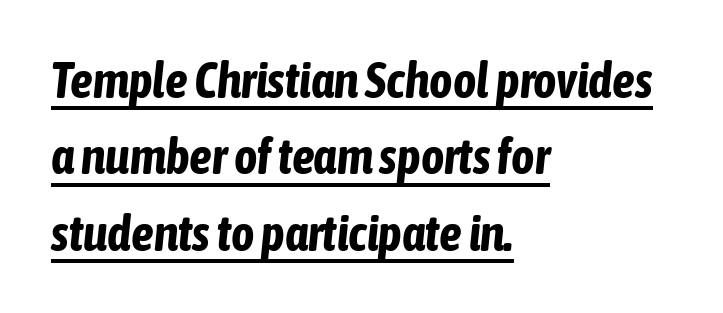
{"italic": "yes", "lean": "right", "slant_degrees": 6, "bold": "yes", "weight": "bold", "width": "condensed", "stroke_contrast": "low", "x_height": "medium", "monospaced": "no", "underline": "yes", "align": "left", "line_spacing": "normal", "line_spacing_ratio": 1.53, "letter_spacing": "normal", "letter_spacing_em": 0.0, "glyph_px": 50}
